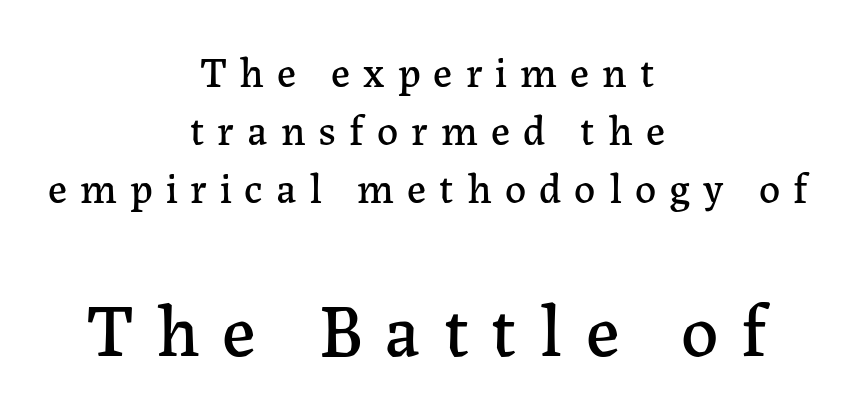
The image shows 74 px serif type, upright; set centered, normal line spacing (1.38x), unusually wide letter spacing (+0.31 em), not underlined; the second (bottom) block is 1.76x larger; low stroke contrast and a medium x-height.
